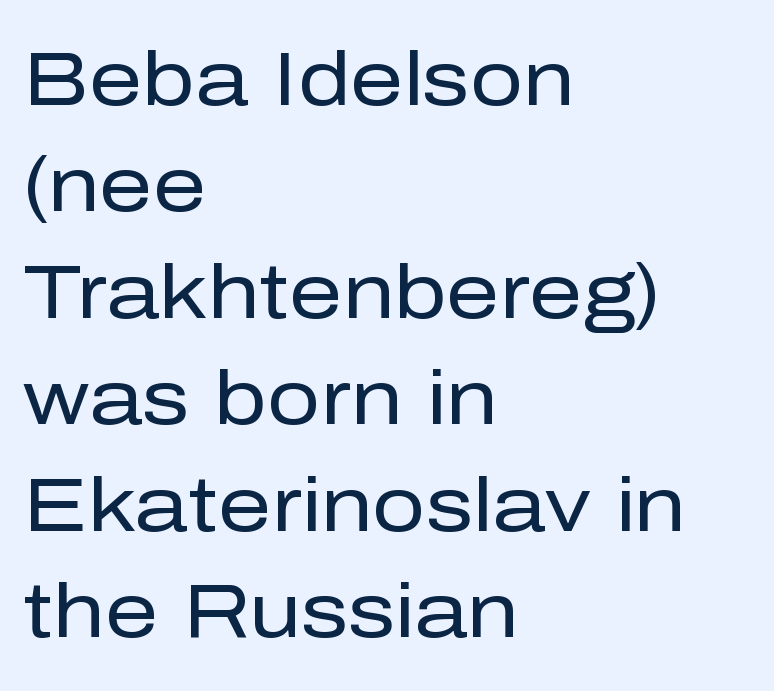
Style check: upright. The horizontal fit of the characters is conventional and even. This rendering features lettering with no underline. Students, observe: this is what conventionally led text looks like. Unlike a traditional serif, this face leaves its strokes unadorned. You could not count columns in this text — the font is proportionally spaced.
